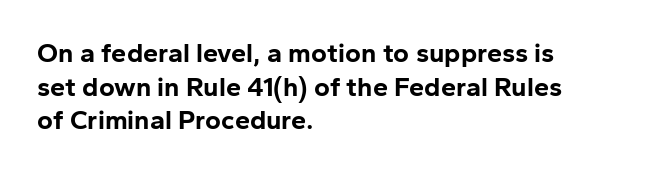
Q: Is the text bold? A: Yes.
Q: Is the text italic (slanted)? A: No, it is upright.
Q: Is the text underlined? A: No.
Q: How is the paragraph aligned? A: Left-aligned.
Q: Is the spacing between letters normal or unusually wide? A: Normal.
Q: Is the spacing between lines tight, normal or loose? A: Normal.
